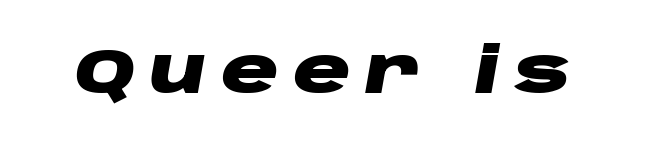
Is the letter spacing exaggerated? Yes — the characters are pushed far apart. This is oblique type, the kind used for emphasis or titles. Chunky letters — that's bold for sure. Underlining? Definitely not there. Spacing verdict: proportional, widths tailored to each character.
